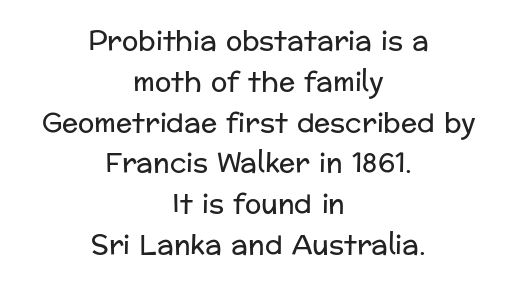
This sample is center-justified, so both line endings float freely. The area under the type is left untouched. Style check: upright. The font is comparable to plain body text, perhaps lighter. In terms of leading, this rendering sits right in the middle. Compared with typical body copy, the letter spacing here is the same.
